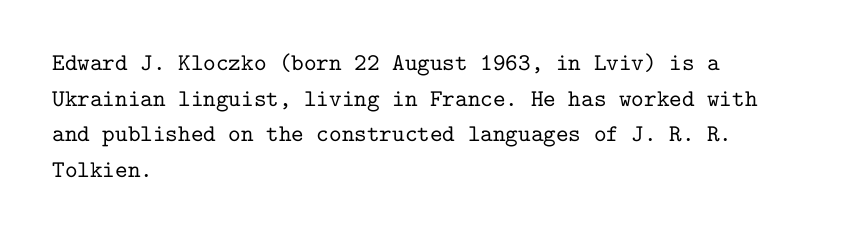
{"italic": "no", "underline": "no", "align": "left", "line_spacing": "normal", "line_spacing_ratio": 1.48, "letter_spacing": "normal", "letter_spacing_em": 0.0, "glyph_px": 24}
